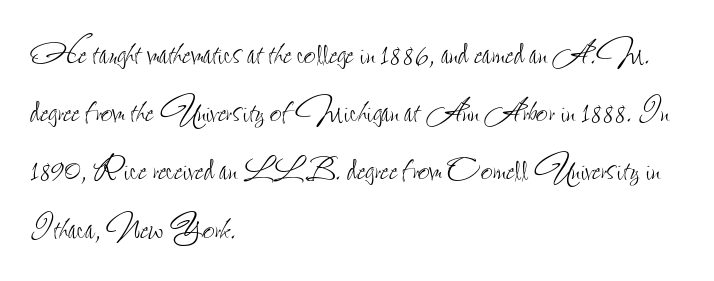
Visually the block forms a straight wall on the left and a jagged coastline on the right. Proportional: the letters do not fall into vertical columns. Tracking value appears to be zero — textbook default spacing. The characters are drawn with everyday or finer stroke widths.
